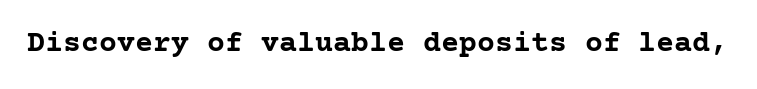
Q: Is the text bold? A: Yes.
Q: Is the text italic (slanted)? A: No, it is upright.
Q: Is the typeface a serif or a sans-serif typeface? A: Serif.
Q: Is the text underlined? A: No.
Q: Is the spacing between letters normal or unusually wide? A: Normal.
Q: Width (condensed, normal, or wide)? A: Normal.
Q: Stroke contrast? A: Low.
Q: x-height? A: Medium.
